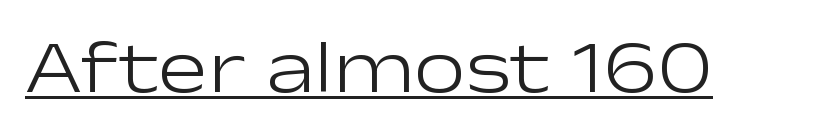
Q: Is the text bold? A: No.
Q: Is the text italic (slanted)? A: No, it is upright.
Q: Is the typeface a serif or a sans-serif typeface? A: Sans-serif.
Q: Is the text underlined? A: Yes.
Q: Is the spacing between letters normal or unusually wide? A: Normal.
Q: Width (condensed, normal, or wide)? A: Wide.
Q: Stroke contrast? A: Low.
Q: x-height? A: Medium.
Q: Monospaced? A: No.
